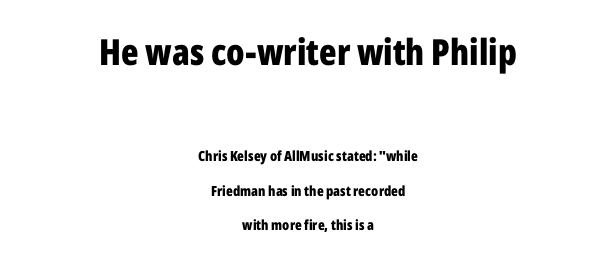
{"serif": "no", "italic": "no", "bold": "yes", "weight": "bold", "width": "condensed", "stroke_contrast": "low", "x_height": "medium", "monospaced": "no", "underline": "no", "align": "center", "line_spacing": "loose", "line_spacing_ratio": 2.46, "letter_spacing": "normal", "letter_spacing_em": 0.0, "larger_block": "first", "size_ratio": 2.57, "glyph_px": 36}
